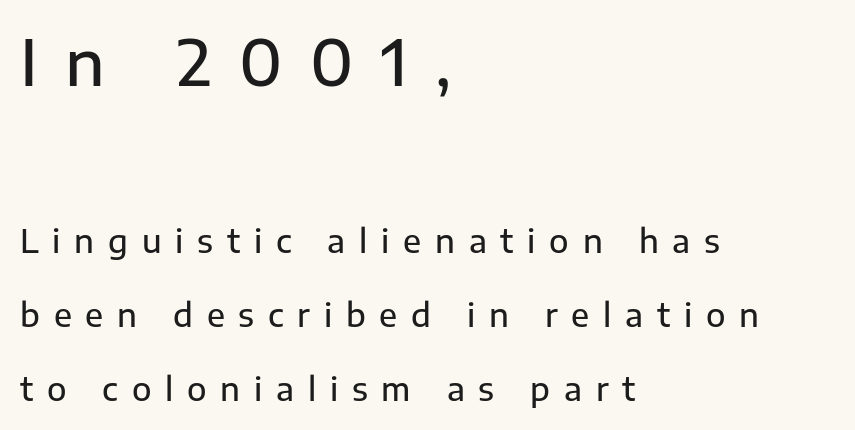
Q: Is the text italic (slanted)? A: No, it is upright.
Q: Is the typeface a serif or a sans-serif typeface? A: Sans-serif.
Q: Is the text underlined? A: No.
Q: How is the paragraph aligned? A: Left-aligned.
Q: Is the spacing between letters normal or unusually wide? A: Unusually wide.
Q: Is the spacing between lines tight, normal or loose? A: Loose.
Q: Which block of text is set in a larger size, the first (top) or the second (bottom)? A: The first (top) one.
Q: Width (condensed, normal, or wide)? A: Normal.
Q: Stroke contrast? A: Low.
Q: x-height? A: Medium.
Q: Monospaced? A: No.
